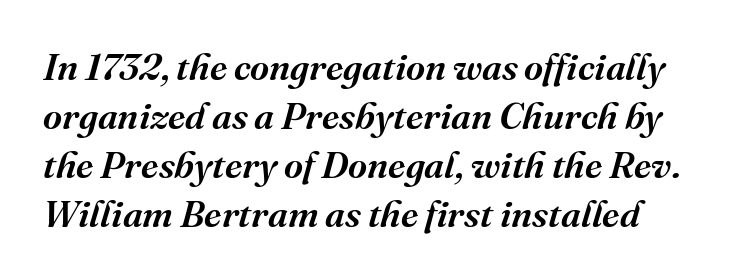
{"serif": "yes", "italic": "yes", "lean": "right", "slant_degrees": 16, "bold": "semi", "weight": "semibold", "width": "normal", "stroke_contrast": "medium", "x_height": "medium", "monospaced": "no", "underline": "no", "line_spacing": "normal", "line_spacing_ratio": 1.32, "letter_spacing": "normal", "letter_spacing_em": 0.0, "glyph_px": 37}
